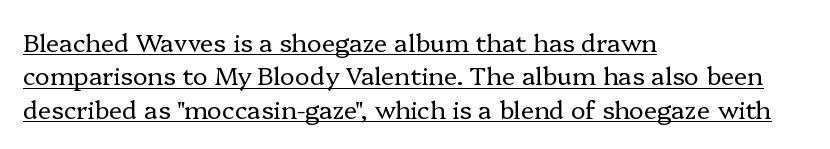
The image shows 25 px text type, upright; set left-aligned, normal line spacing (1.34x), normal letter spacing, underlined.
